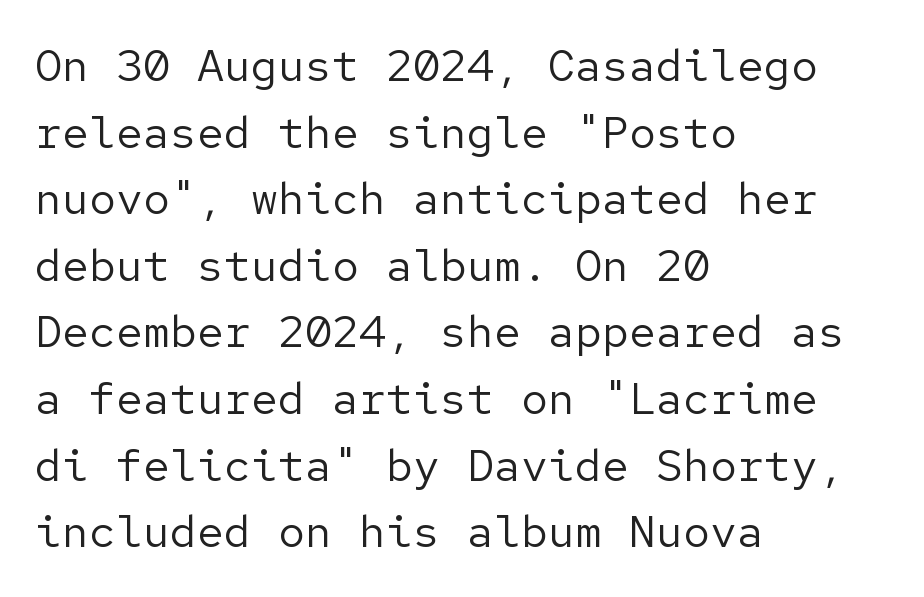
{"serif": "no", "italic": "no", "bold": "no", "weight": "regular", "width": "normal", "stroke_contrast": "low", "x_height": "medium", "underline": "no", "align": "left", "line_spacing": "normal", "line_spacing_ratio": 1.48, "letter_spacing": "normal", "letter_spacing_em": 0.0, "glyph_px": 45}
